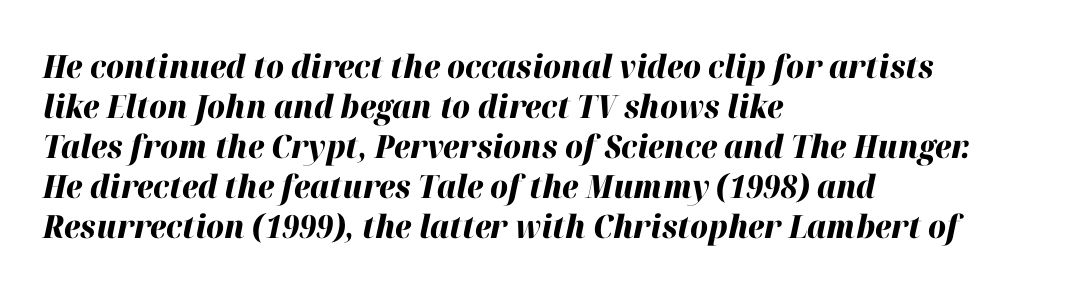
{"italic": "yes", "lean": "right", "slant_degrees": 12, "bold": "yes", "weight": "heavy", "width": "normal", "stroke_contrast": "high", "x_height": "medium", "monospaced": "no", "underline": "no", "align": "left", "line_spacing": "normal", "line_spacing_ratio": 1.25, "letter_spacing": "normal", "letter_spacing_em": 0.0, "glyph_px": 32}
